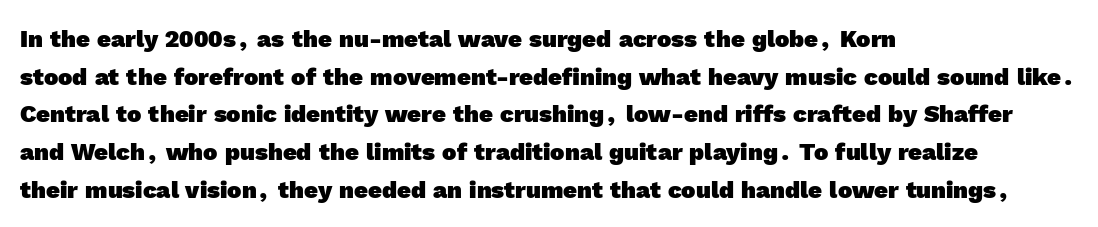
The image shows 24 px bold type; set left-aligned, normal line spacing (1.57x), normal letter spacing, not underlined.
